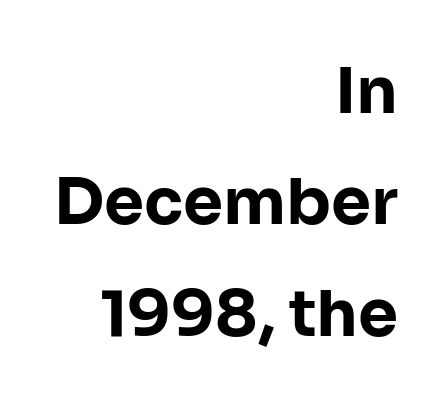
Q: Is the text bold? A: Yes.
Q: Is the text italic (slanted)? A: No, it is upright.
Q: Is the typeface a serif or a sans-serif typeface? A: Sans-serif.
Q: Is the text underlined? A: No.
Q: How is the paragraph aligned? A: Right-aligned.
Q: Is the spacing between letters normal or unusually wide? A: Normal.
Q: Width (condensed, normal, or wide)? A: Normal.
Q: Stroke contrast? A: Low.
Q: x-height? A: Medium.
Q: Monospaced? A: No.
